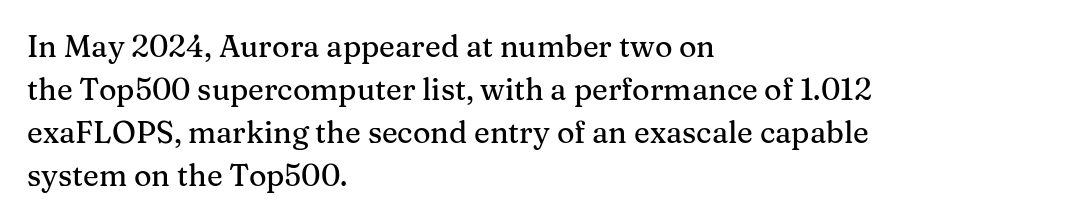
Q: Is the text italic (slanted)? A: No, it is upright.
Q: Is the typeface a serif or a sans-serif typeface? A: Serif.
Q: Is the text underlined? A: No.
Q: How is the paragraph aligned? A: Left-aligned.
Q: Is the spacing between letters normal or unusually wide? A: Normal.
Q: Is the spacing between lines tight, normal or loose? A: Normal.
Q: Width (condensed, normal, or wide)? A: Normal.
Q: Stroke contrast? A: Medium.
Q: x-height? A: Medium.
Q: Monospaced? A: No.
